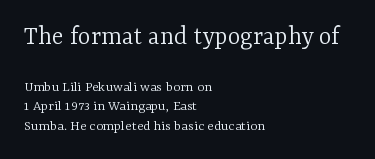
The image shows 27 px text type, upright; set left-aligned, normal line spacing (1.28x), normal letter spacing, not underlined; the first (top) block is 1.8x larger.
